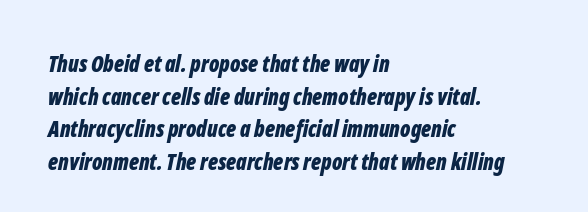
Q: Is the text bold? A: Yes.
Q: Is the text italic (slanted)? A: Yes, it leans right by about 12 degrees.
Q: Is the text underlined? A: No.
Q: How is the paragraph aligned? A: Left-aligned.
Q: Is the spacing between letters normal or unusually wide? A: Normal.
Q: Is the spacing between lines tight, normal or loose? A: Normal.
